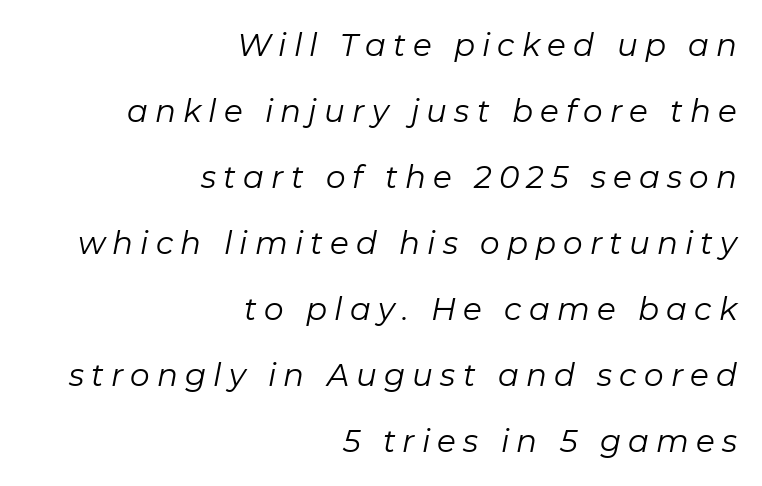
Note the varied advance widths — an 'i' is clearly narrower than an 'm'. Between one letter and the next there's a generous, obvious gap. The baseline area is clear. Nothing heavy about these letters — not bold at all. Compared with a flush-left layout, this one pins lines to the opposite, right side.
